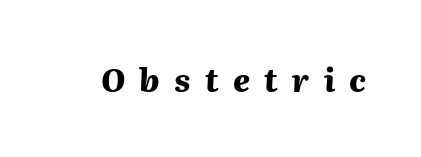
Caption: expanded tracking, letters set apart. Check under the words: just untouched page. There's an unmistakable incline to the writing here. This sample has the flowing, uneven cadence of proportional lettering.
